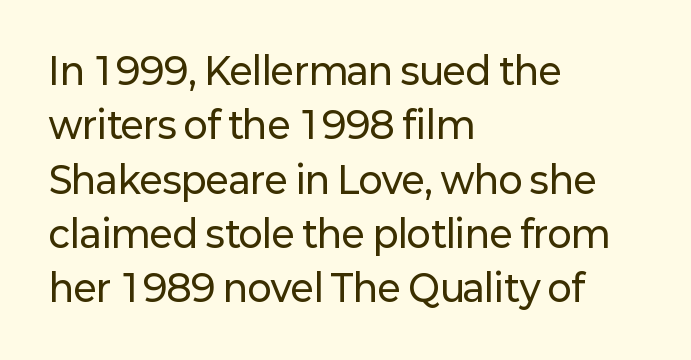
The image shows 36 px sans-serif type, upright; set left-aligned, normal line spacing (1.51x), normal letter spacing, not underlined; low stroke contrast and a medium x-height.
